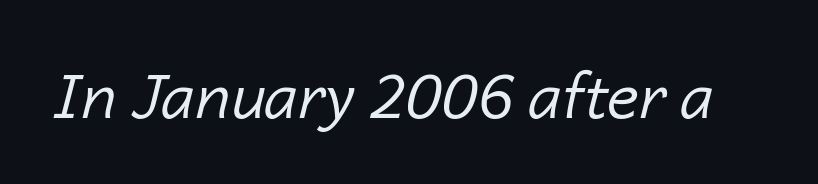
Q: Is the text bold? A: No.
Q: Is the text italic (slanted)? A: Yes, it leans right by about 14 degrees.
Q: Is the text underlined? A: No.
Q: Is the spacing between letters normal or unusually wide? A: Normal.
Q: Width (condensed, normal, or wide)? A: Normal.
Q: Stroke contrast? A: Low.
Q: x-height? A: Medium.
Q: Monospaced? A: No.
